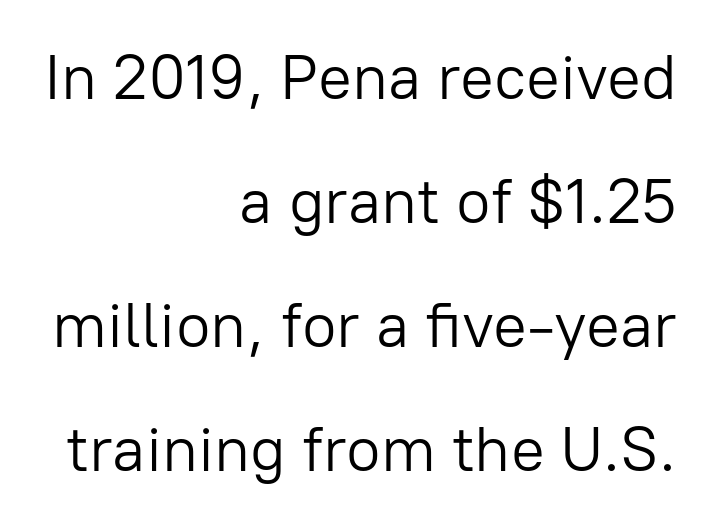
{"serif": "no", "italic": "no", "bold": "no", "weight": "light", "width": "normal", "stroke_contrast": "low", "x_height": "medium", "monospaced": "no", "underline": "no", "align": "right", "line_spacing": "loose", "line_spacing_ratio": 1.97, "letter_spacing": "normal", "letter_spacing_em": 0.0, "glyph_px": 63}
